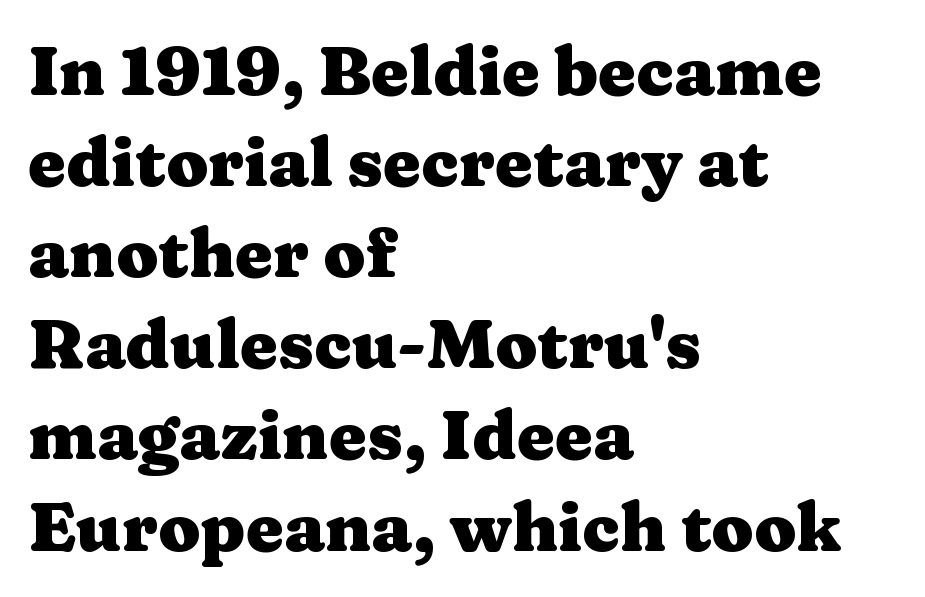
{"serif": "yes", "italic": "no", "bold": "yes", "weight": "heavy", "width": "wide", "stroke_contrast": "medium", "x_height": "medium", "monospaced": "no", "underline": "no", "align": "left", "line_spacing": "normal", "line_spacing_ratio": 1.34, "letter_spacing": "normal", "letter_spacing_em": 0.0, "glyph_px": 68}
